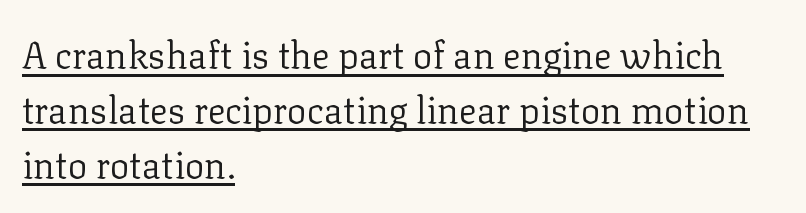
Each letter keeps its own natural width here, so spacing adapts to shape. The font family rendered here belongs to the serif group. A typographer would call this underscored text. In terms of posture, this sample is upright.
